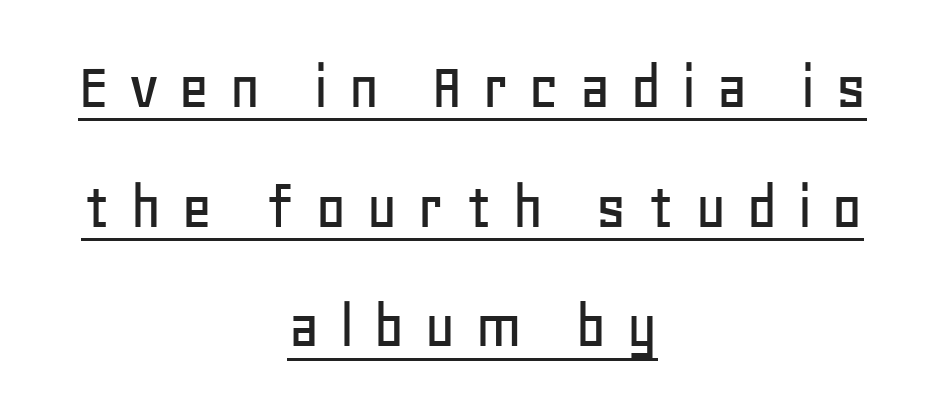
{"serif": "no", "italic": "no", "width": "normal", "stroke_contrast": "low", "x_height": "large", "monospaced": "no", "underline": "yes", "align": "center", "line_spacing_ratio": 1.76, "letter_spacing": "wide", "letter_spacing_em": 0.28, "glyph_px": 68}
